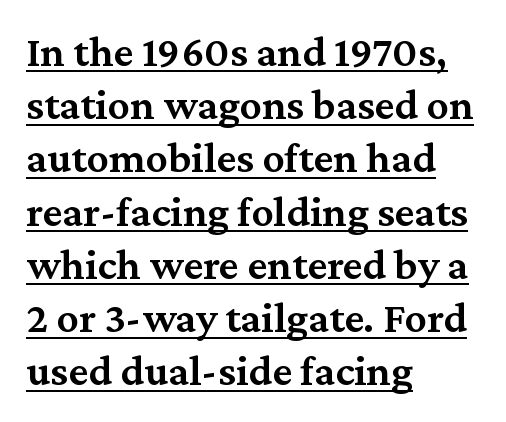
A semibold gives these letters moderate extra thickness, short of bold. You could not count columns in this text — the font is proportionally spaced. A continuous stroke trails under the words, as in a hyperlink. This sample uses an upright cut, with every glyph sitting square on the baseline. One-word summary of the alignment: left. Standard letterfit; no display-style spreading of the glyphs.
